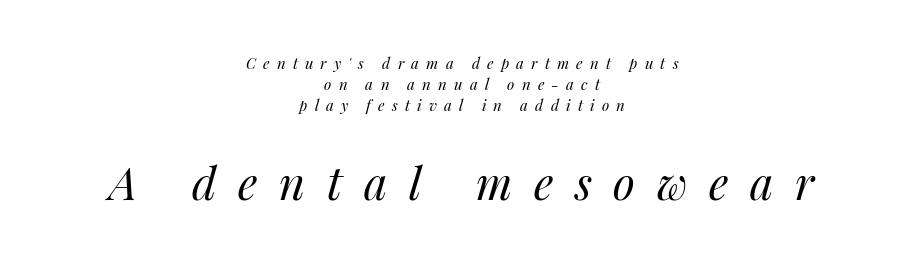
The image shows 45 px regular-weight type, italic (leaning right); set centered, normal line spacing (1.39x), unusually wide letter spacing (+0.48 em), not underlined; the second (bottom) block is 3.0x larger; medium stroke contrast and a medium x-height.
